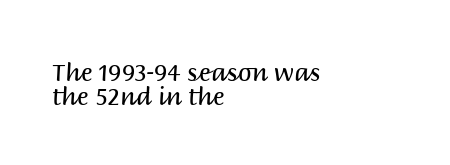
The image shows 24 px text type; set left-aligned, tight line spacing (0.99x), normal letter spacing, not underlined.
